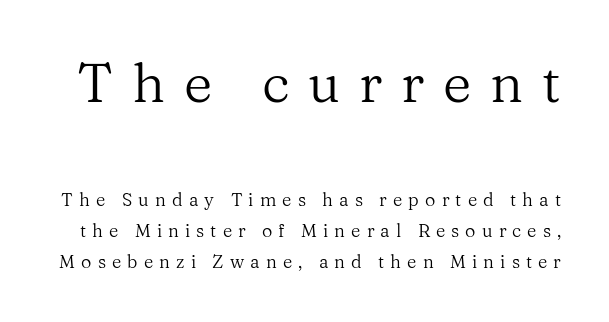
The image shows 55 px regular-weight serif type, upright; set line spacing 1.74x, unusually wide letter spacing (+0.34 em), not underlined; the first (top) block is 3.06x larger; medium stroke contrast and a medium x-height.
